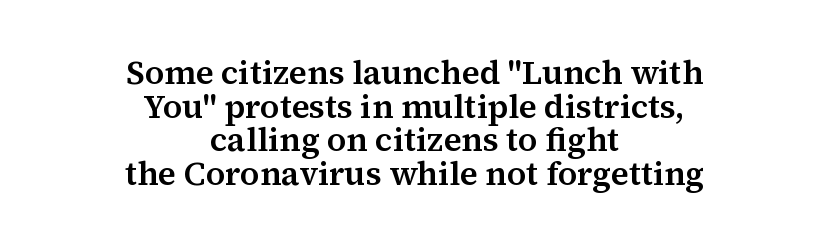
The image shows 33 px serif type, upright; set centered, tight line spacing (1.02x), normal letter spacing, not underlined; medium stroke contrast and a medium x-height.
